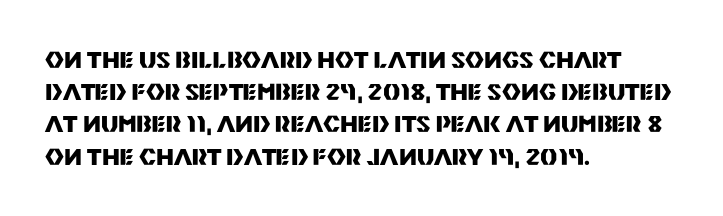
The image shows 23 px bold type, upright; set left-aligned, normal line spacing (1.4x), normal letter spacing, not underlined.
